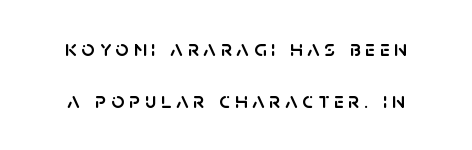
The image shows 23 px text type, upright; set loose line spacing (2.25x), unusually wide letter spacing (+0.2 em), not underlined.
